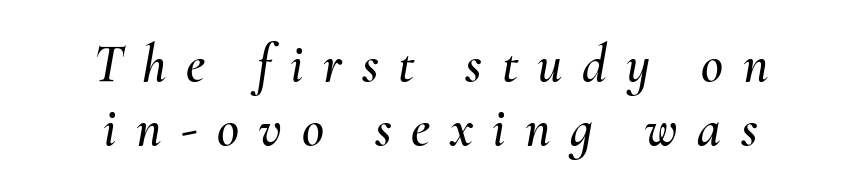
The image shows 54 px text type, italic (leaning right); set centered, line spacing 1.18x, unusually wide letter spacing (+0.36 em), not underlined; medium stroke contrast and a small x-height.
